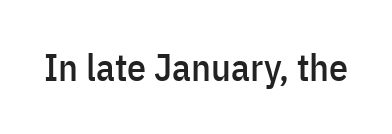
Font category for this specimen: sans-serif. These lines keep a tight, regular rhythm from letter to letter. Ascenders rise straight up at ninety degrees. The specimen omits any rule beneath the text block's lines. The letters advance in unequal steps, a hallmark of proportional type.
